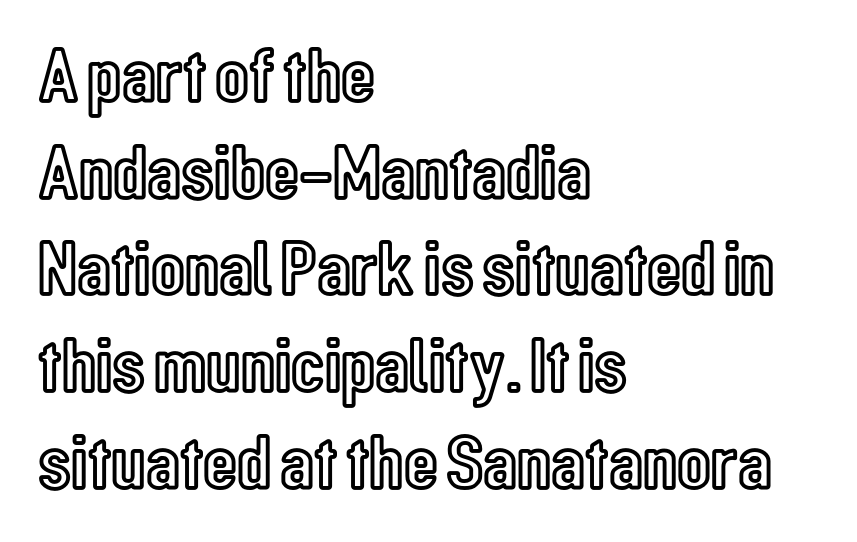
{"italic": "no", "width": "condensed", "x_height": "medium", "monospaced": "no", "underline": "no", "align": "left", "line_spacing_ratio": 1.24, "letter_spacing": "normal", "letter_spacing_em": 0.0, "glyph_px": 78}
